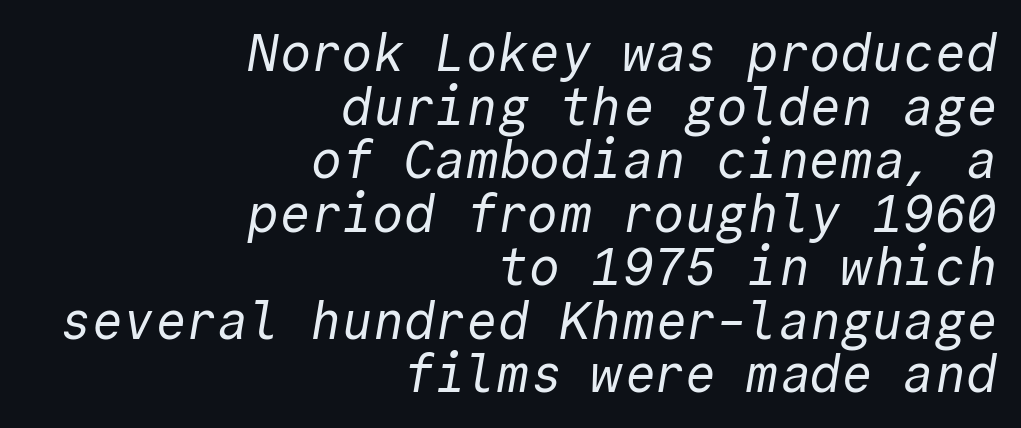
{"serif": "no", "bold": "no", "weight": "regular", "width": "normal", "x_height": "medium", "monospaced": "yes", "underline": "no", "align": "right", "line_spacing": "tight", "line_spacing_ratio": 1.03, "letter_spacing": "normal", "letter_spacing_em": 0.0, "glyph_px": 52}
